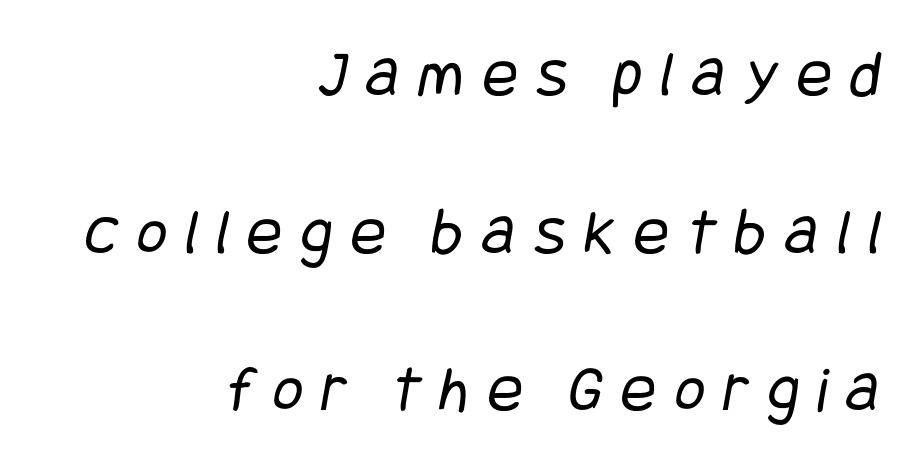
The image shows 66 px regular-weight, condensed sans-serif type; set right-aligned, loose line spacing (2.39x), unusually wide letter spacing (+0.28 em), not underlined; low stroke contrast and a large x-height.
